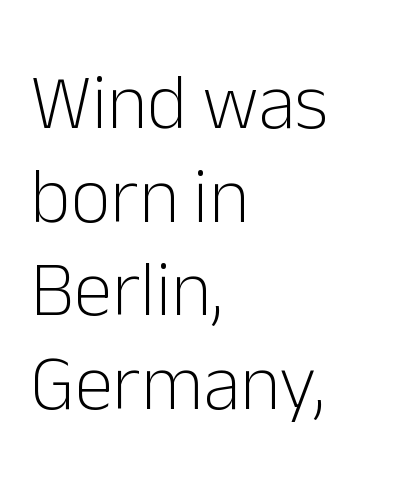
The image shows 78 px light sans-serif type, upright; set left-aligned, line spacing 1.2x, normal letter spacing, not underlined; low stroke contrast and a medium x-height.
